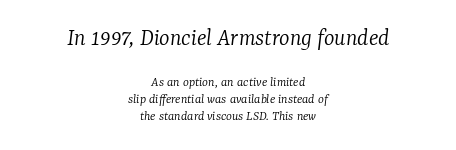
The image shows 25 px text type, italic (leaning right); set centered, line spacing 1.18x, normal letter spacing, not underlined; the first (top) block is 1.79x larger.
